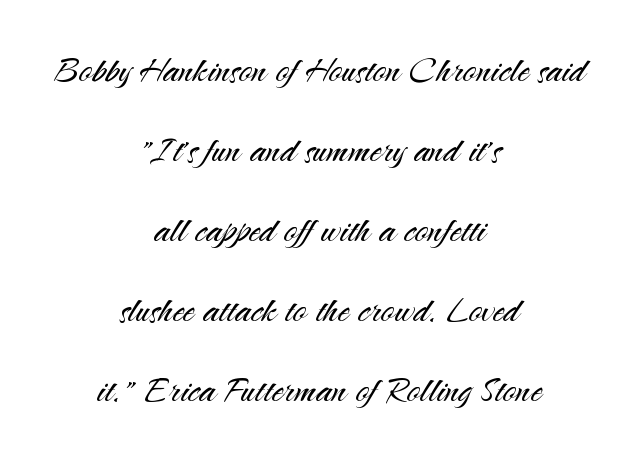
Weight class: somewhere from thin through regular. Which margin do the lines hug? Neither — every line sits in the middle. Does the type have serifs? No, each stem ends abruptly. Is the letter spacing exaggerated? No — it looks like the ordinary default. Glance below the letters and you will spot only blank space.
